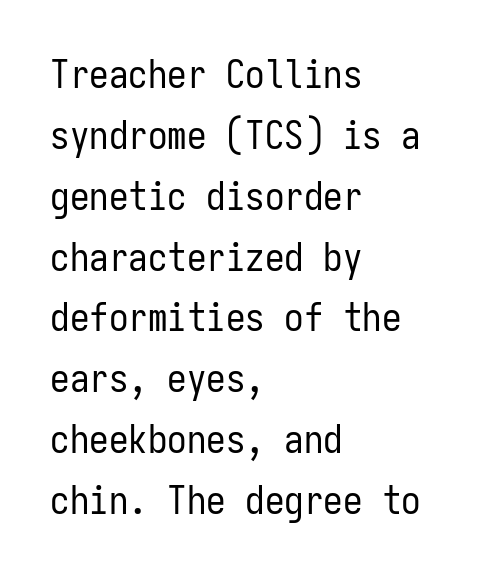
The image shows 39 px regular-weight, condensed sans-serif type, upright, monospaced; set left-aligned, normal line spacing (1.56x), normal letter spacing, not underlined; low stroke contrast and a medium x-height.
